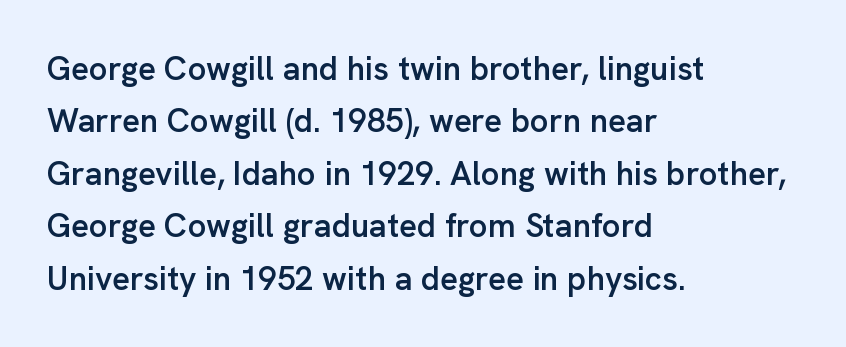
The image shows 33 px semibold sans-serif type, upright; set left-aligned, normal line spacing (1.59x), normal letter spacing, not underlined; low stroke contrast and a medium x-height.
